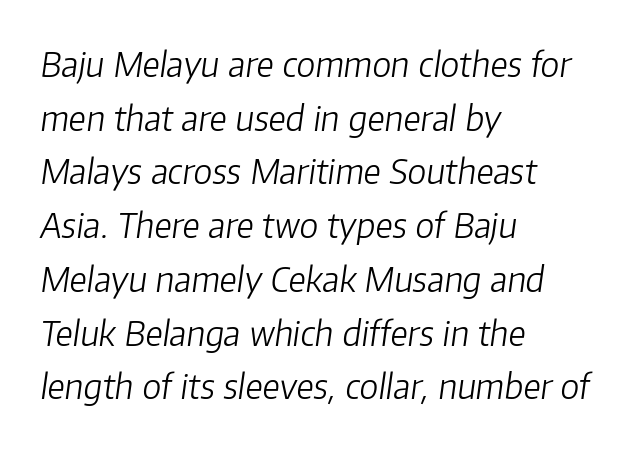
Q: Is the text bold? A: No.
Q: Is the text italic (slanted)? A: Yes, it leans right by about 8 degrees.
Q: Is the text underlined? A: No.
Q: How is the paragraph aligned? A: Left-aligned.
Q: Is the spacing between letters normal or unusually wide? A: Normal.
Q: Is the spacing between lines tight, normal or loose? A: Normal.
Q: Width (condensed, normal, or wide)? A: Normal.
Q: Stroke contrast? A: Low.
Q: x-height? A: Medium.
Q: Monospaced? A: No.
